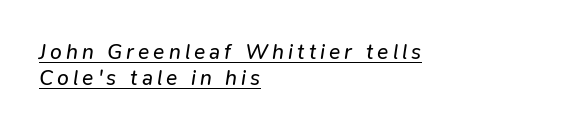
Q: Is the text bold? A: No.
Q: Is the text italic (slanted)? A: Yes, it leans right by about 9 degrees.
Q: Is the text underlined? A: Yes.
Q: How is the paragraph aligned? A: Left-aligned.
